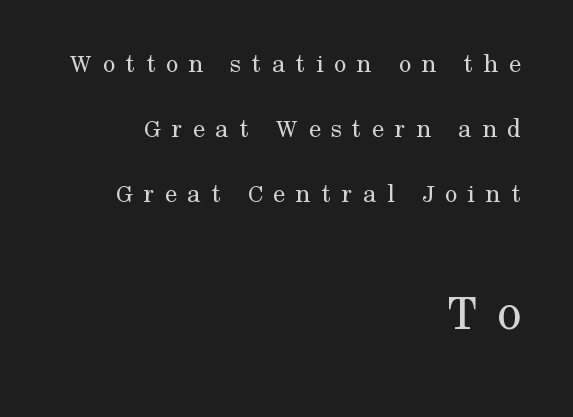
Is this a sans? No — the strokes have serifs. Every character sits straight up, as roman type does. Stroke mass is kept to a normal reading level or below. Compared with typical paragraphs, the rows here are farther apart. Short note: letters widely spaced. Spacing verdict: proportional, widths tailored to each character.
